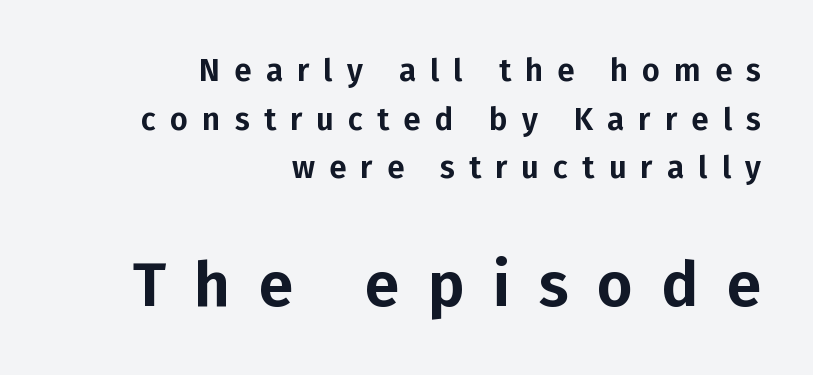
Q: Is the text italic (slanted)? A: No, it is upright.
Q: Is the typeface a serif or a sans-serif typeface? A: Sans-serif.
Q: Is the text underlined? A: No.
Q: How is the paragraph aligned? A: Right-aligned.
Q: Is the spacing between letters normal or unusually wide? A: Unusually wide.
Q: Is the spacing between lines tight, normal or loose? A: Normal.
Q: Which block of text is set in a larger size, the first (top) or the second (bottom)? A: The second (bottom) one.
Q: Width (condensed, normal, or wide)? A: Normal.
Q: Stroke contrast? A: Low.
Q: x-height? A: Medium.
Q: Monospaced? A: No.
